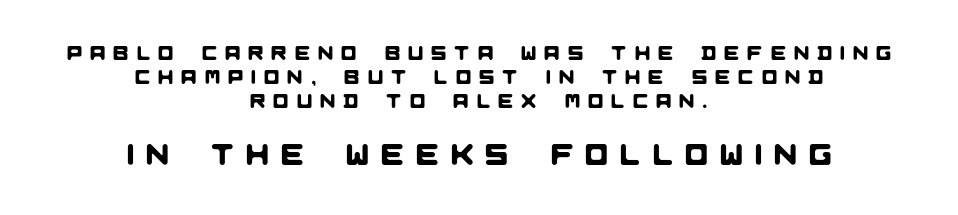
Letter spacing: wide. The letters advance in unequal steps, a hallmark of proportional type. To sum up the face: it is a sans, with no serifs. Neither beginnings nor endings align; midpoints do. The designer gave the closing block more size than the opening block.
